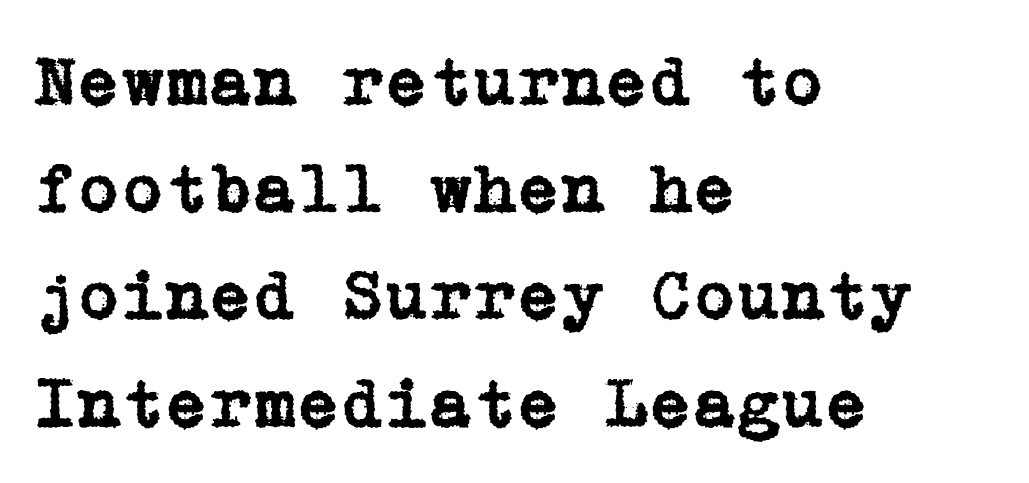
Q: Is the text italic (slanted)? A: No, it is upright.
Q: Is the typeface a serif or a sans-serif typeface? A: Serif.
Q: Is the text underlined? A: No.
Q: How is the paragraph aligned? A: Left-aligned.
Q: Is the spacing between letters normal or unusually wide? A: Normal.
Q: Is the spacing between lines tight, normal or loose? A: Normal.
Q: Width (condensed, normal, or wide)? A: Normal.
Q: Stroke contrast? A: Low.
Q: x-height? A: Medium.
